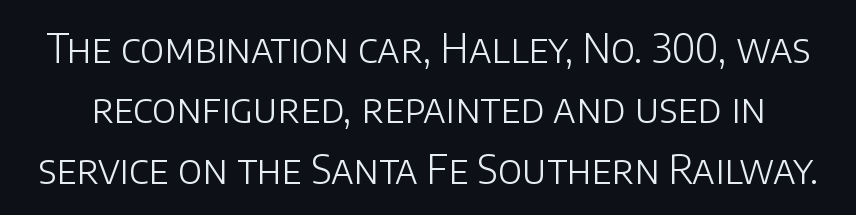
The image shows 39 px light sans-serif type, upright; set normal line spacing (1.55x), normal letter spacing, not underlined; low stroke contrast and a large x-height.
